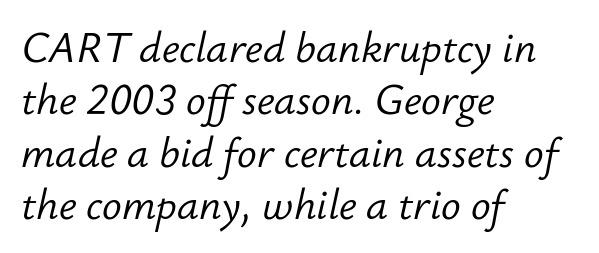
Tall strokes in this sample are angled rather than plumb. Is the stroke heavy? The answer is a plain regular-or-lighter. A typesetter would call this proportional, since set widths differ per character. The compositor pushed each line to the left boundary.
